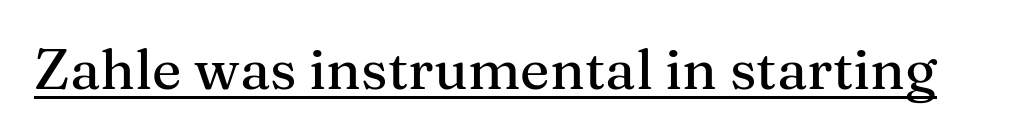
{"serif": "yes", "italic": "no", "width": "normal", "stroke_contrast": "medium", "x_height": "medium", "monospaced": "no", "underline": "yes", "letter_spacing": "normal", "letter_spacing_em": 0.0, "glyph_px": 56}
